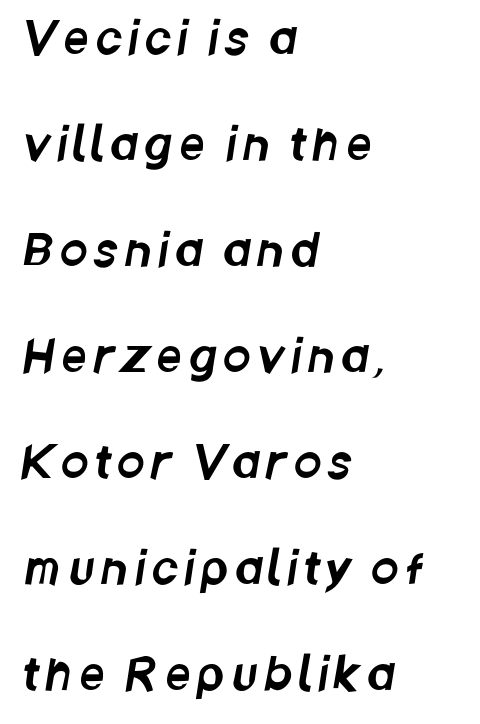
Q: Is the typeface a serif or a sans-serif typeface? A: Sans-serif.
Q: Is the text underlined? A: No.
Q: How is the paragraph aligned? A: Left-aligned.
Q: Is the spacing between lines tight, normal or loose? A: Loose.
Q: Width (condensed, normal, or wide)? A: Condensed.
Q: Stroke contrast? A: Low.
Q: x-height? A: Large.
Q: Monospaced? A: No.
